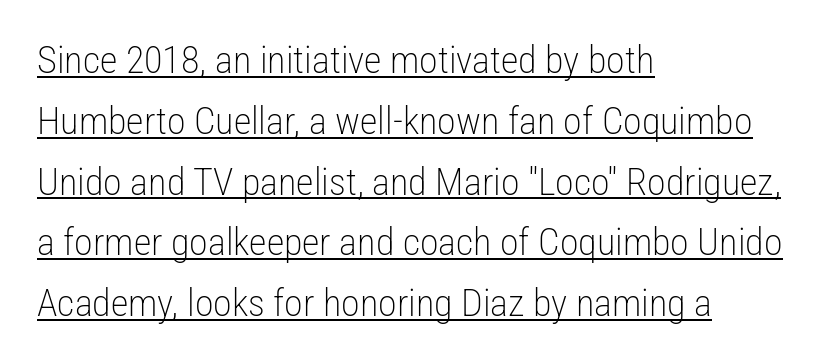
Q: Is the text bold? A: No.
Q: Is the text italic (slanted)? A: No, it is upright.
Q: Is the typeface a serif or a sans-serif typeface? A: Sans-serif.
Q: Is the text underlined? A: Yes.
Q: How is the paragraph aligned? A: Left-aligned.
Q: Is the spacing between letters normal or unusually wide? A: Normal.
Q: Is the spacing between lines tight, normal or loose? A: Normal.
Q: Width (condensed, normal, or wide)? A: Condensed.
Q: Stroke contrast? A: Low.
Q: x-height? A: Medium.
Q: Monospaced? A: No.
